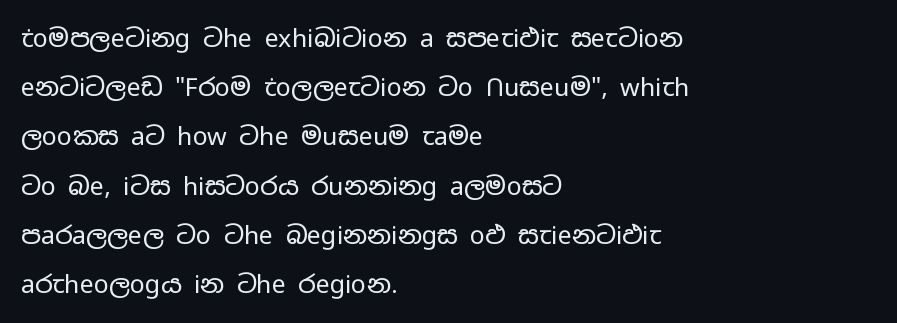
The image shows 25 px text type, upright; set left-aligned, loose line spacing (1.97x), normal letter spacing, not underlined.
